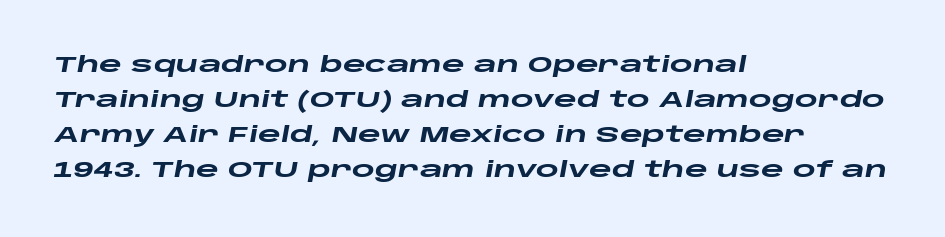
{"italic": "yes", "lean": "right", "slant_degrees": 10, "bold": "yes", "underline": "no", "align": "left", "line_spacing": "normal", "line_spacing_ratio": 1.59, "letter_spacing": "normal", "letter_spacing_em": 0.0, "glyph_px": 22}
